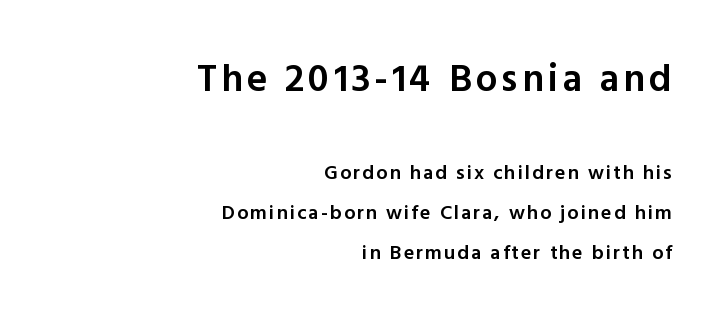
Stroke thickness is moderately raised; the sample reads as semibold. Every row of glyphs terminates at an identical x-position on the right. Check the space under the baseline: it is left empty. Is there any slant? The stems are plumb. Note: no serifs on the glyphs.
